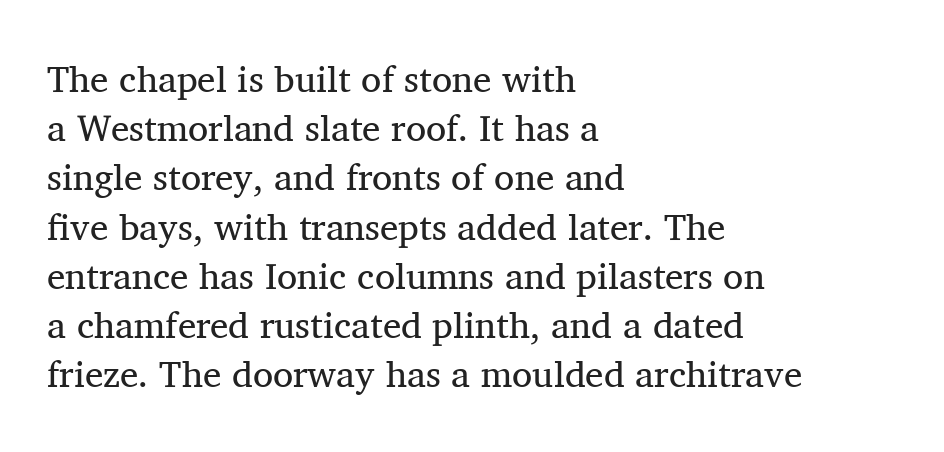
The image shows 37 px regular-weight serif type, upright; set left-aligned, normal line spacing (1.33x), normal letter spacing, not underlined; medium stroke contrast and a medium x-height.
